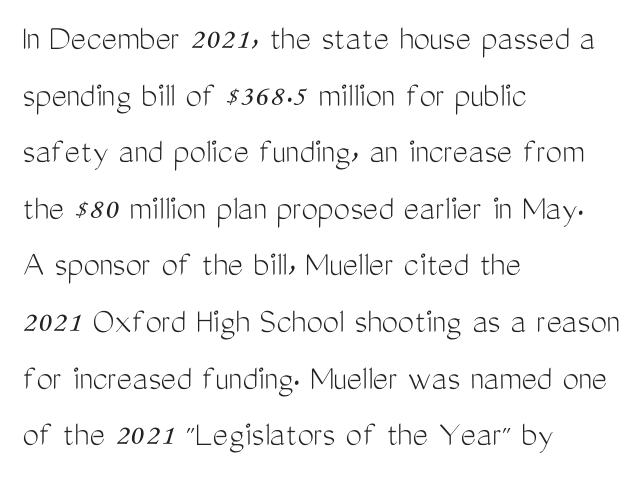
Q: Is the text bold? A: No.
Q: Is the text italic (slanted)? A: No, it is upright.
Q: Is the typeface a serif or a sans-serif typeface? A: Sans-serif.
Q: Is the text underlined? A: No.
Q: How is the paragraph aligned? A: Left-aligned.
Q: Is the spacing between letters normal or unusually wide? A: Normal.
Q: Is the spacing between lines tight, normal or loose? A: Normal.
Q: Width (condensed, normal, or wide)? A: Condensed.
Q: Stroke contrast? A: Medium.
Q: x-height? A: Medium.
Q: Monospaced? A: No.
